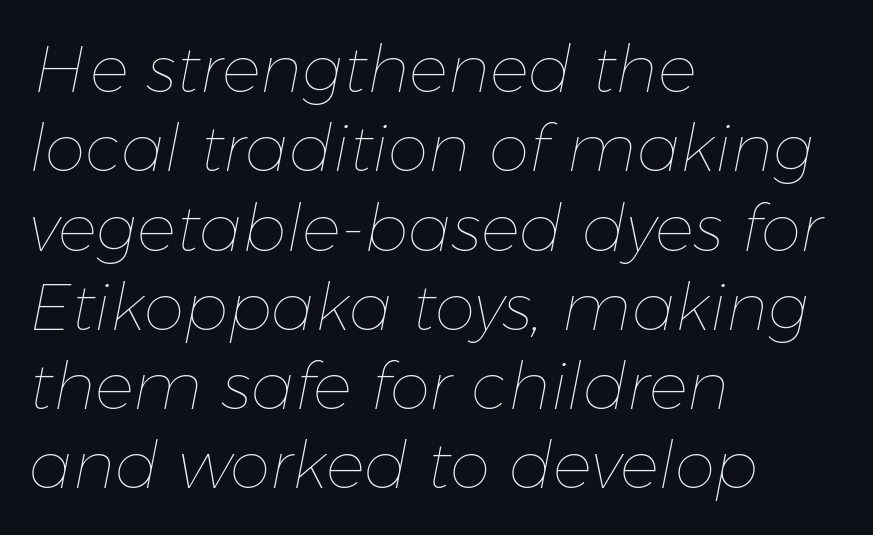
The face used here has a pronounced slope to its letters. Honestly, the letter spacing is just normal — you wouldn't notice it. Character widths vary here, with narrow letters taking less room than wide ones. Stroke mass is kept to a normal reading level or below. The passage is arranged the way most books set body copy — flush left. Just letters on the line, the space beneath them empty.
